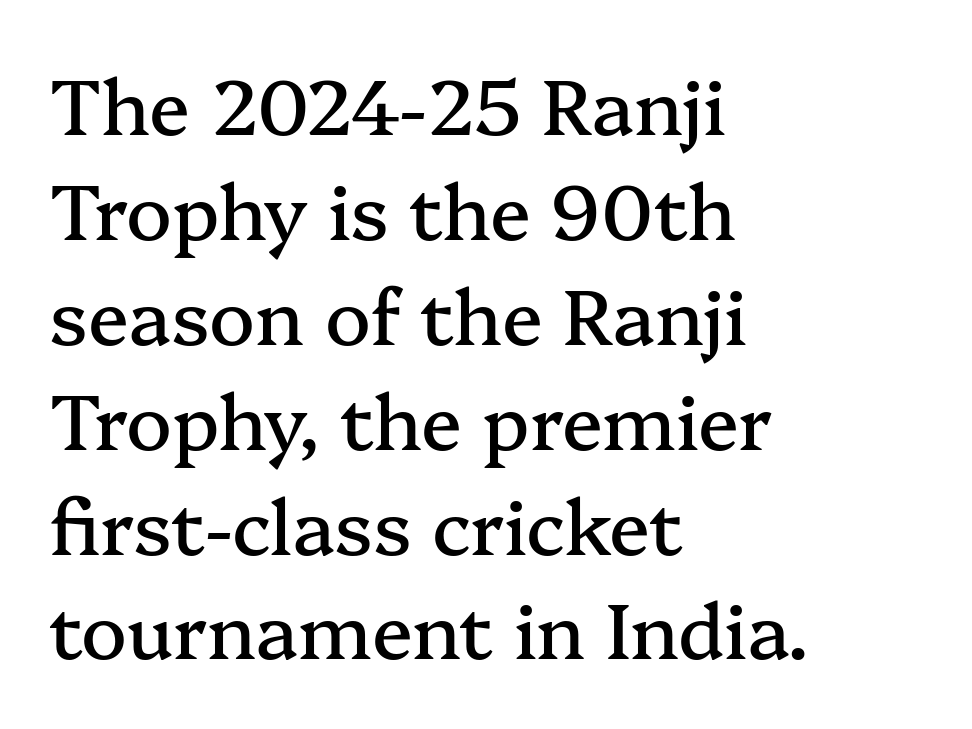
Q: Is the text italic (slanted)? A: No, it is upright.
Q: Is the typeface a serif or a sans-serif typeface? A: Serif.
Q: Is the text underlined? A: No.
Q: How is the paragraph aligned? A: Left-aligned.
Q: Is the spacing between letters normal or unusually wide? A: Normal.
Q: Is the spacing between lines tight, normal or loose? A: Normal.
Q: Width (condensed, normal, or wide)? A: Normal.
Q: Stroke contrast? A: Medium.
Q: x-height? A: Medium.
Q: Monospaced? A: No.
